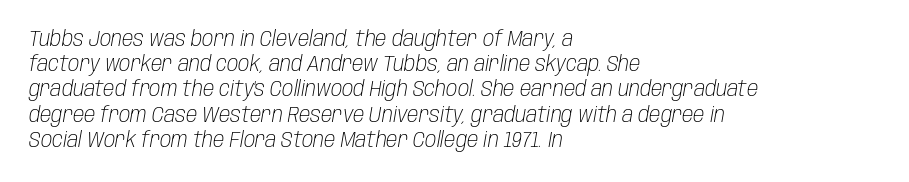
When letters slant like this, we call the style italic. Plain, unruled lines of type. The passage shown is not bold in any degree. In terms of letterspacing, this is plain default setting. The paragraph shown leans on its left margin.
